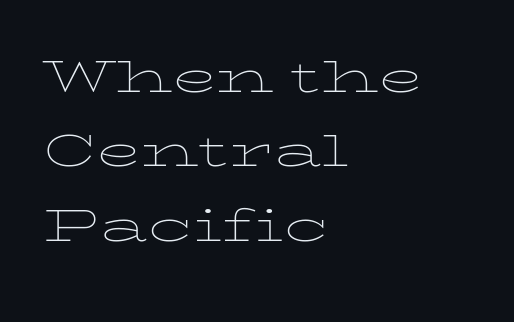
{"italic": "no", "bold": "no", "weight": "thin", "width": "wide", "stroke_contrast": "low", "x_height": "medium", "monospaced": "no", "underline": "no", "align": "left", "line_spacing_ratio": 1.24, "letter_spacing": "normal", "letter_spacing_em": 0.0, "glyph_px": 60}
